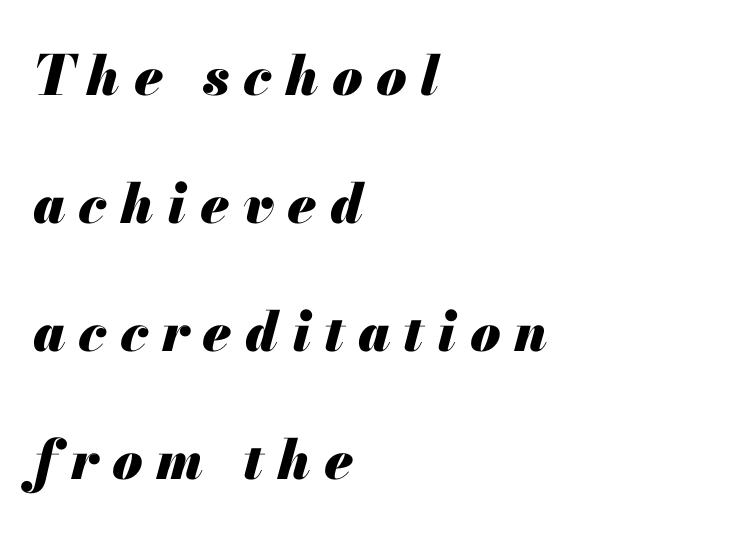
Q: Is the text bold? A: Yes.
Q: Is the text italic (slanted)? A: Yes, it leans right by about 13 degrees.
Q: Is the text underlined? A: No.
Q: How is the paragraph aligned? A: Left-aligned.
Q: Is the spacing between letters normal or unusually wide? A: Unusually wide.
Q: Is the spacing between lines tight, normal or loose? A: Loose.
Q: Width (condensed, normal, or wide)? A: Normal.
Q: Stroke contrast? A: Medium.
Q: x-height? A: Small.
Q: Monospaced? A: No.
